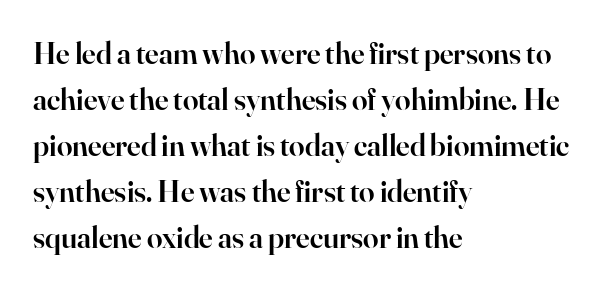
{"serif": "yes", "italic": "no", "bold": "semi", "weight": "semibold", "width": "normal", "stroke_contrast": "high", "x_height": "small", "monospaced": "no", "underline": "no", "align": "left", "line_spacing": "normal", "line_spacing_ratio": 1.48, "letter_spacing": "normal", "letter_spacing_em": 0.0, "glyph_px": 31}
